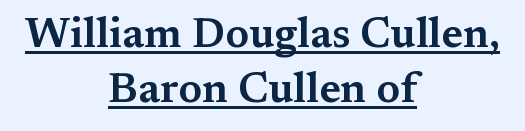
The image shows 42 px wide serif type, upright; set centered, normal line spacing (1.32x), normal letter spacing, underlined; medium stroke contrast and a medium x-height.
